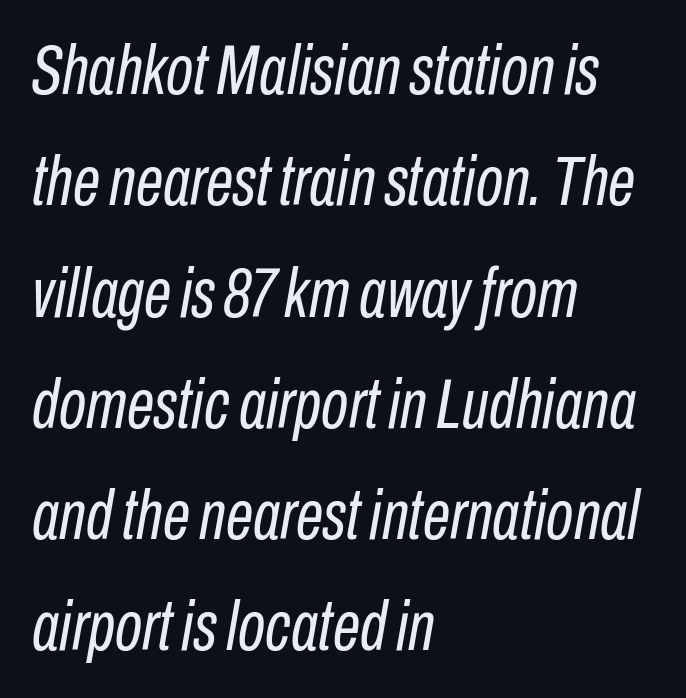
Q: Is the text bold? A: No.
Q: Is the text italic (slanted)? A: Yes, it leans right by about 10 degrees.
Q: Is the text underlined? A: No.
Q: How is the paragraph aligned? A: Left-aligned.
Q: Is the spacing between letters normal or unusually wide? A: Normal.
Q: Is the spacing between lines tight, normal or loose? A: Normal.
Q: Width (condensed, normal, or wide)? A: Condensed.
Q: Stroke contrast? A: Low.
Q: x-height? A: Medium.
Q: Monospaced? A: No.
